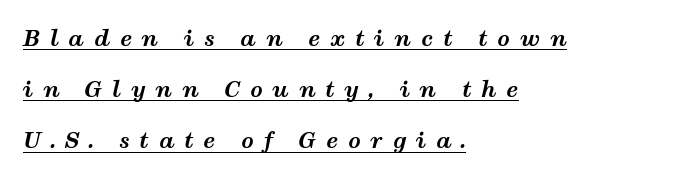
Q: Is the text bold? A: Yes.
Q: Is the text italic (slanted)? A: Yes, it leans right by about 12 degrees.
Q: Is the text underlined? A: Yes.
Q: How is the paragraph aligned? A: Left-aligned.
Q: Is the spacing between letters normal or unusually wide? A: Unusually wide.
Q: Is the spacing between lines tight, normal or loose? A: Loose.
